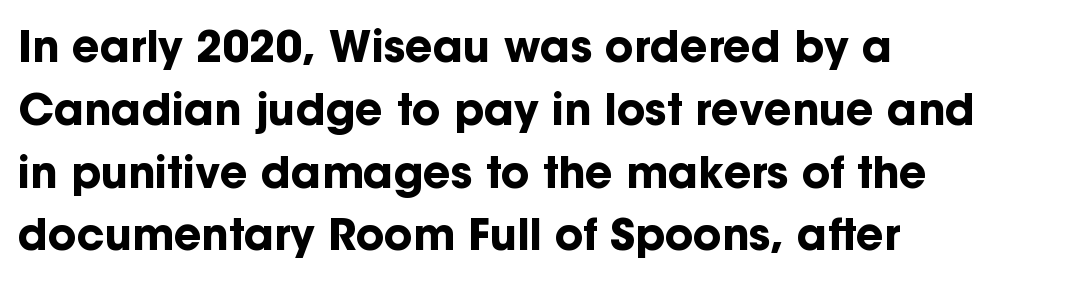
Q: Is the text bold? A: Yes.
Q: Is the text italic (slanted)? A: No, it is upright.
Q: Is the typeface a serif or a sans-serif typeface? A: Sans-serif.
Q: Is the text underlined? A: No.
Q: How is the paragraph aligned? A: Left-aligned.
Q: Is the spacing between letters normal or unusually wide? A: Normal.
Q: Is the spacing between lines tight, normal or loose? A: Normal.
Q: Width (condensed, normal, or wide)? A: Normal.
Q: Stroke contrast? A: Low.
Q: x-height? A: Medium.
Q: Monospaced? A: No.
